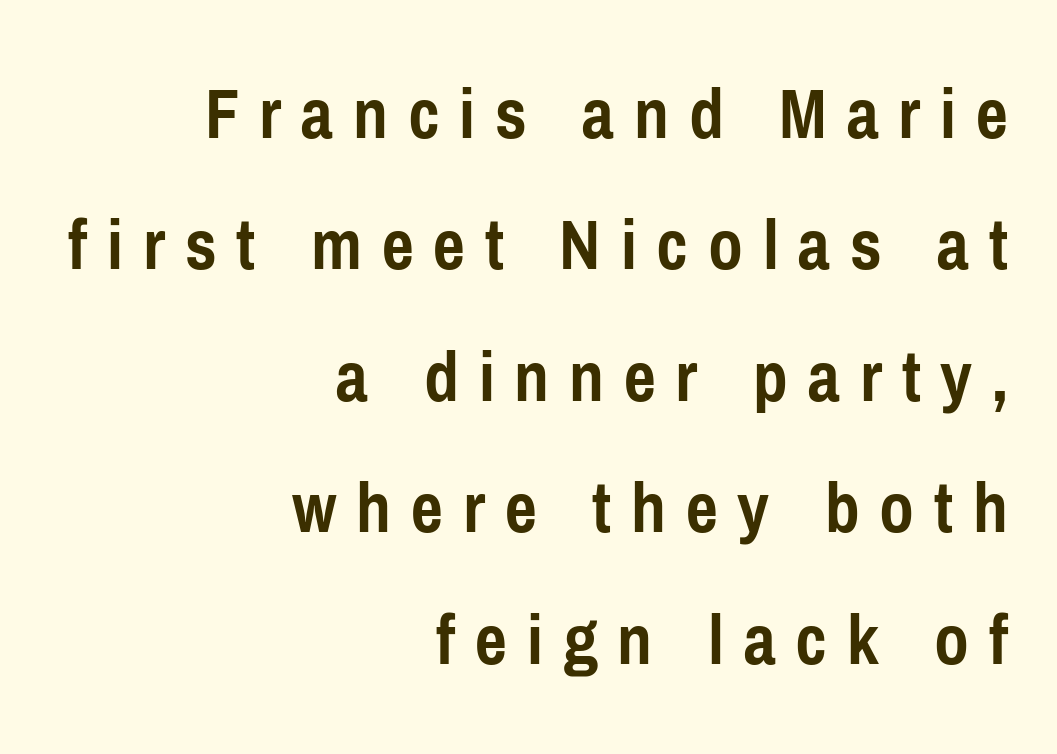
Observe the wide spacing: letters keep a clear distance from each other. Quick note: not italic, upright. Nothing sits at the stroke ends, so this counts as sans-serif. The text block is weighted toward the right margin, trailing off unevenly leftward. Bold? Absolutely — the strokes are thick and heavy.
